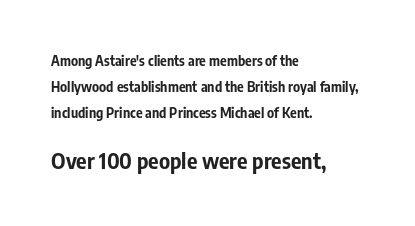
The image shows 22 px bold type, upright; set left-aligned, line spacing 1.85x, normal letter spacing, not underlined; the second (bottom) block is 1.57x larger.
